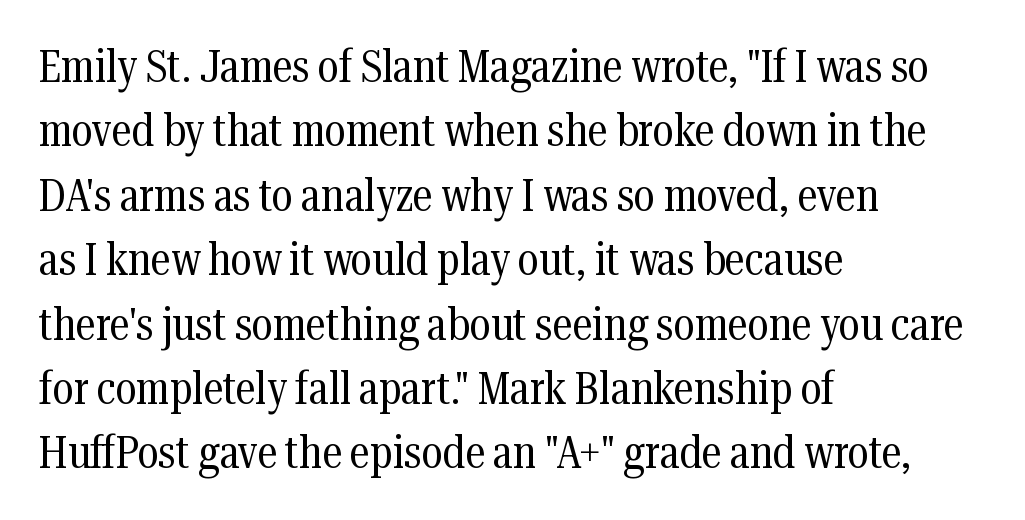
{"serif": "yes", "italic": "no", "bold": "no", "weight": "regular", "width": "condensed", "stroke_contrast": "medium", "x_height": "medium", "monospaced": "no", "underline": "no", "align": "left", "line_spacing": "normal", "line_spacing_ratio": 1.4, "letter_spacing": "normal", "letter_spacing_em": 0.0, "glyph_px": 46}
